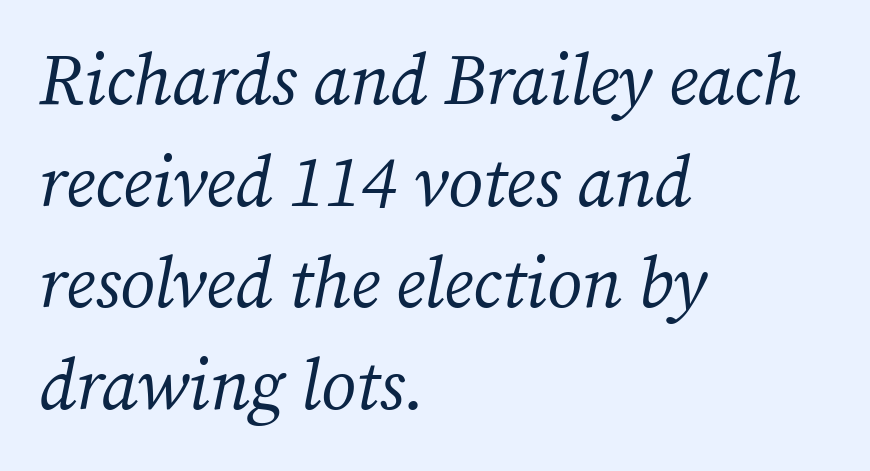
{"serif": "yes", "italic": "yes", "lean": "right", "slant_degrees": 12, "bold": "no", "weight": "regular", "width": "normal", "stroke_contrast": "medium", "x_height": "medium", "monospaced": "no", "underline": "no", "align": "left", "line_spacing": "normal", "line_spacing_ratio": 1.43, "letter_spacing": "normal", "letter_spacing_em": 0.0, "glyph_px": 71}
